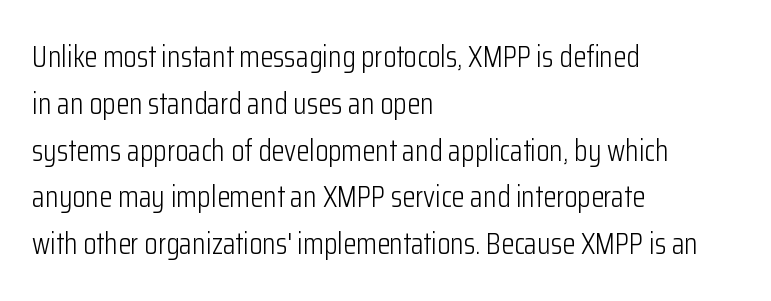
This rendering employs a face without finishing strokes, i.e., a sans-serif. The characters are drawn with everyday or finer stroke widths. One-word summary of the alignment: left. This sample keeps an unexceptional amount of space between lines. Lines of text with bare space underneath. Does the lettering tilt? It doesn't — this is upright.
